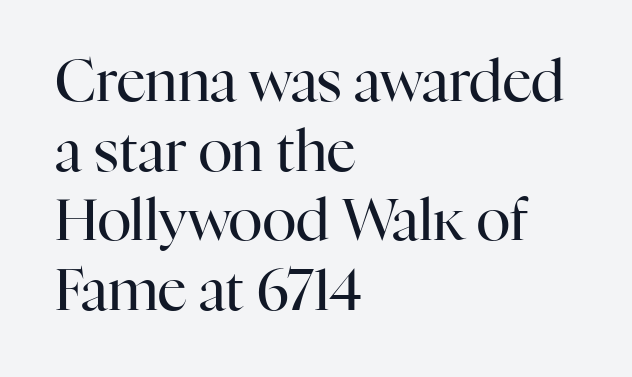
Check under the words: just untouched page. There is no visible air inserted between adjacent glyphs. The rendering anchors every line to the left-hand side. The lettering holds an erect, upright posture throughout. Each stroke keeps to a modest, everyday thickness or less. Do the characters align in a grid? No, the font is proportional.
